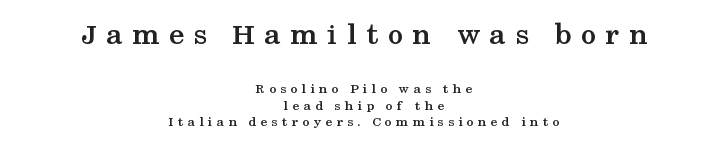
Q: Is the text bold? A: Yes.
Q: Is the text italic (slanted)? A: No, it is upright.
Q: Is the typeface a serif or a sans-serif typeface? A: Serif.
Q: Is the text underlined? A: No.
Q: How is the paragraph aligned? A: Centered.
Q: Is the spacing between letters normal or unusually wide? A: Unusually wide.
Q: Which block of text is set in a larger size, the first (top) or the second (bottom)? A: The first (top) one.
Q: Width (condensed, normal, or wide)? A: Wide.
Q: Stroke contrast? A: Medium.
Q: x-height? A: Medium.
Q: Monospaced? A: No.
